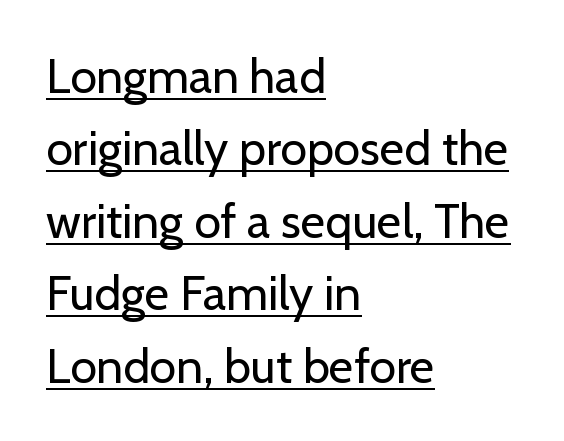
The image shows 48 px regular-weight sans-serif type, upright; set left-aligned, normal line spacing (1.51x), normal letter spacing, underlined; low stroke contrast and a medium x-height.
